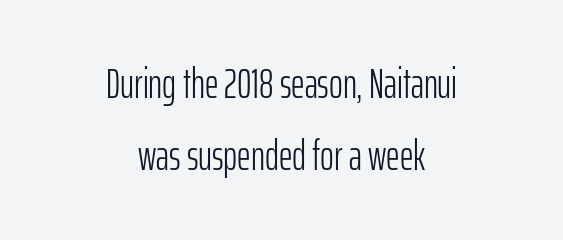
{"serif": "no", "italic": "no", "bold": "no", "weight": "light", "width": "condensed", "stroke_contrast": "low", "x_height": "medium", "monospaced": "no", "underline": "no", "align": "center", "line_spacing_ratio": 1.72, "letter_spacing": "normal", "letter_spacing_em": 0.0, "glyph_px": 42}
